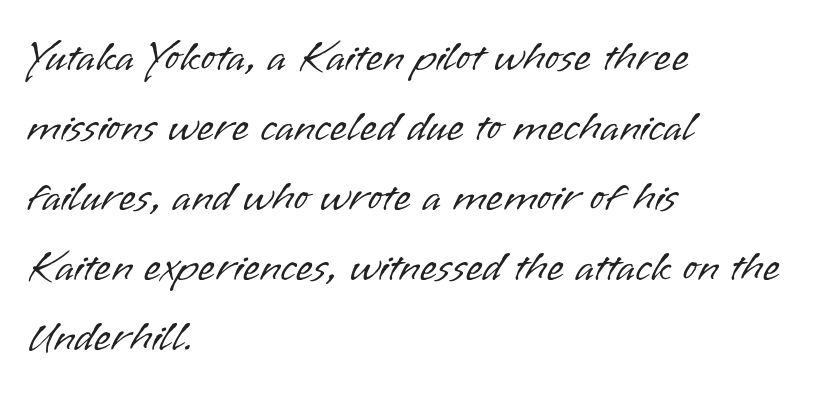
{"serif": "no", "bold": "no", "weight": "light", "width": "normal", "stroke_contrast": "low", "x_height": "small", "monospaced": "no", "underline": "no", "align": "left", "line_spacing": "normal", "line_spacing_ratio": 1.59, "letter_spacing": "normal", "letter_spacing_em": 0.0, "glyph_px": 44}
